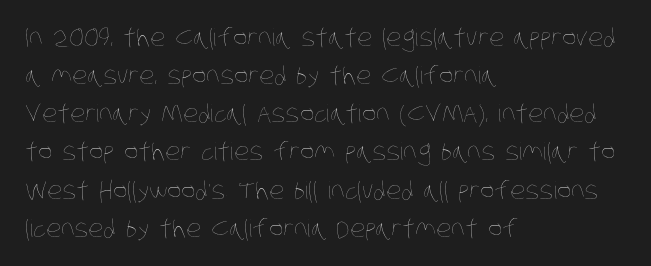
The space beneath each line is pristine and unruled. A normal amount of white space separates one row of letters from the next. Stem width sits at or under what a default text font uses. Alignment: flush left. Tracking here is standard; glyphs follow each other at the usual distance.
